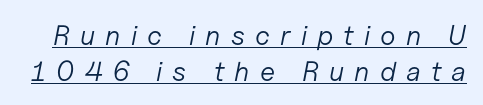
The string is rendered with underlining switched on. These glyphs show unthickened strokes, regular width or finer. The letters advance in unequal steps, a hallmark of proportional type. Baseline-to-baseline distance is the conventional proportion of letter height. Is the type slanted? Yes — the strokes lean at a clear angle. Look at the tracking — it's clearly loosened, letters drifting apart.
